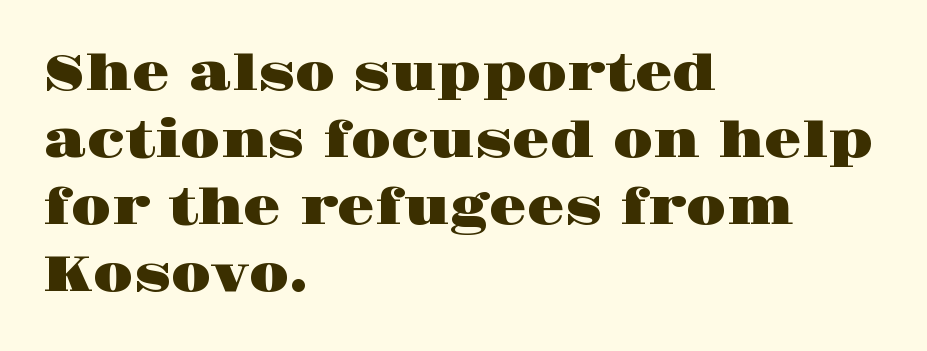
Q: Is the text italic (slanted)? A: No, it is upright.
Q: Is the typeface a serif or a sans-serif typeface? A: Serif.
Q: Is the text underlined? A: No.
Q: How is the paragraph aligned? A: Left-aligned.
Q: Is the spacing between letters normal or unusually wide? A: Normal.
Q: Is the spacing between lines tight, normal or loose? A: Normal.
Q: Width (condensed, normal, or wide)? A: Wide.
Q: Stroke contrast? A: High.
Q: x-height? A: Large.
Q: Monospaced? A: No.
